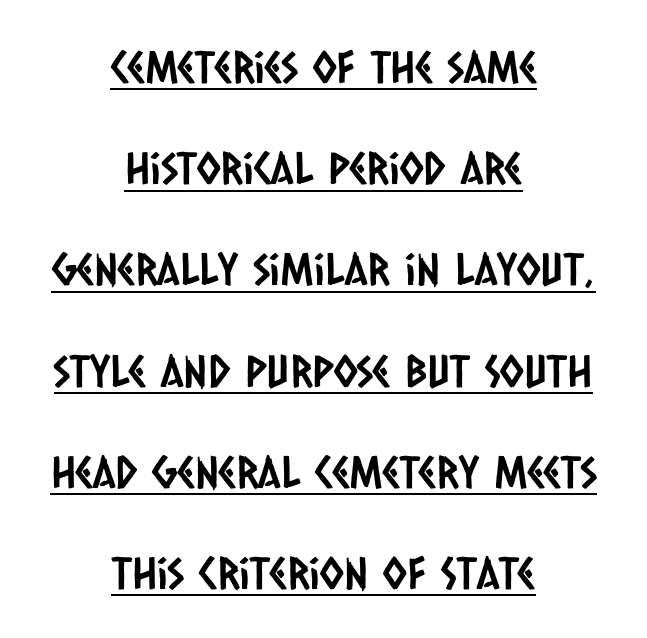
Q: Is the typeface a serif or a sans-serif typeface? A: Sans-serif.
Q: Is the text underlined? A: Yes.
Q: How is the paragraph aligned? A: Centered.
Q: Is the spacing between letters normal or unusually wide? A: Normal.
Q: Is the spacing between lines tight, normal or loose? A: Loose.
Q: Width (condensed, normal, or wide)? A: Condensed.
Q: Stroke contrast? A: Low.
Q: x-height? A: Large.
Q: Monospaced? A: No.
